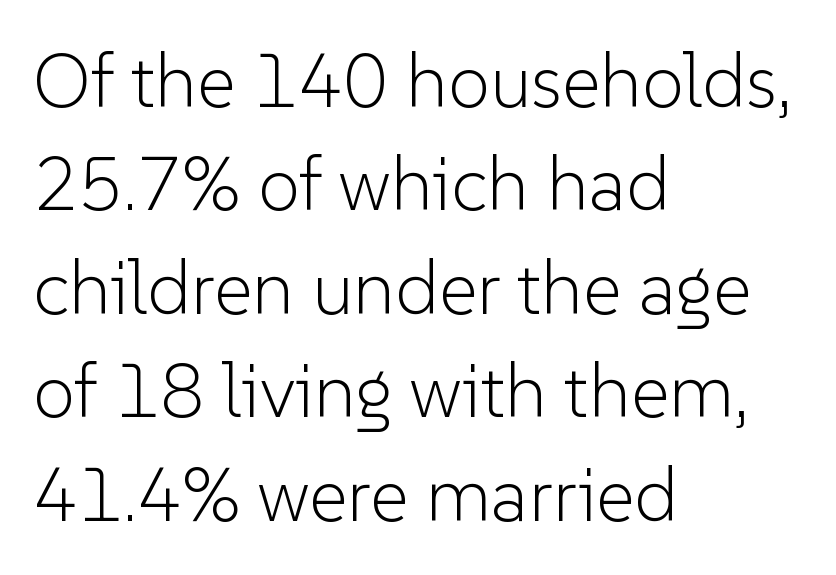
{"serif": "no", "italic": "no", "bold": "no", "weight": "light", "width": "normal", "stroke_contrast": "low", "x_height": "medium", "monospaced": "no", "underline": "no", "align": "left", "line_spacing": "normal", "line_spacing_ratio": 1.38, "letter_spacing": "normal", "letter_spacing_em": 0.0, "glyph_px": 75}
